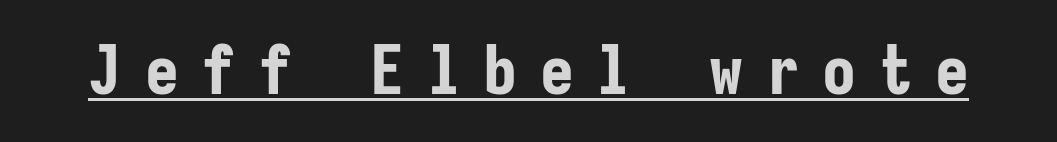
{"serif": "no", "italic": "no", "bold": "yes", "weight": "bold", "width": "condensed", "stroke_contrast": "low", "x_height": "medium", "monospaced": "yes", "underline": "yes", "letter_spacing": "wide", "letter_spacing_em": 0.33, "glyph_px": 68}
